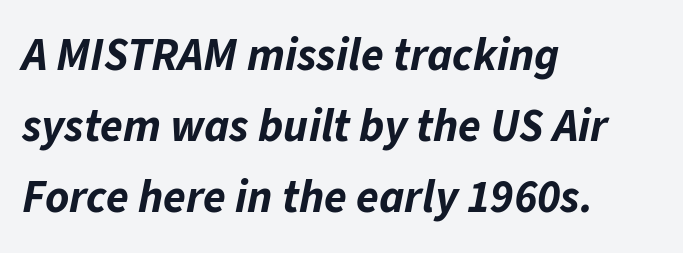
Q: Is the text bold? A: Yes.
Q: Is the text italic (slanted)? A: Yes, it leans right by about 11 degrees.
Q: Is the text underlined? A: No.
Q: How is the paragraph aligned? A: Left-aligned.
Q: Is the spacing between letters normal or unusually wide? A: Normal.
Q: Is the spacing between lines tight, normal or loose? A: Normal.
Q: Width (condensed, normal, or wide)? A: Normal.
Q: Stroke contrast? A: Low.
Q: x-height? A: Medium.
Q: Monospaced? A: No.
